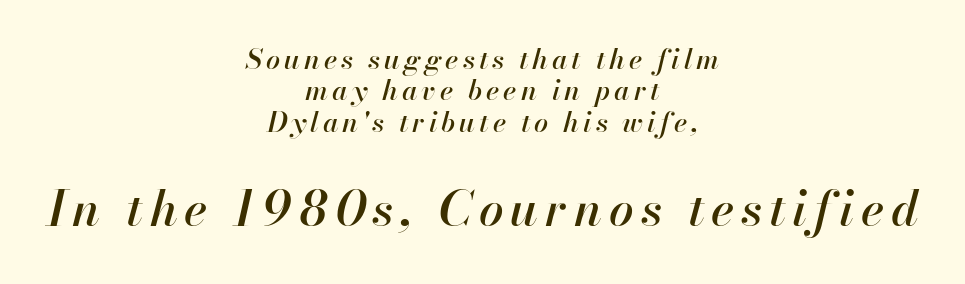
This sample has the flowing, uneven cadence of proportional lettering. Quick note: interline space is minimal. Just letters on the line, the space beneath them empty. Size contrast runs from small at the top to large at the bottom. Visually the block forms a symmetrical silhouette, jagged on both flanks.
